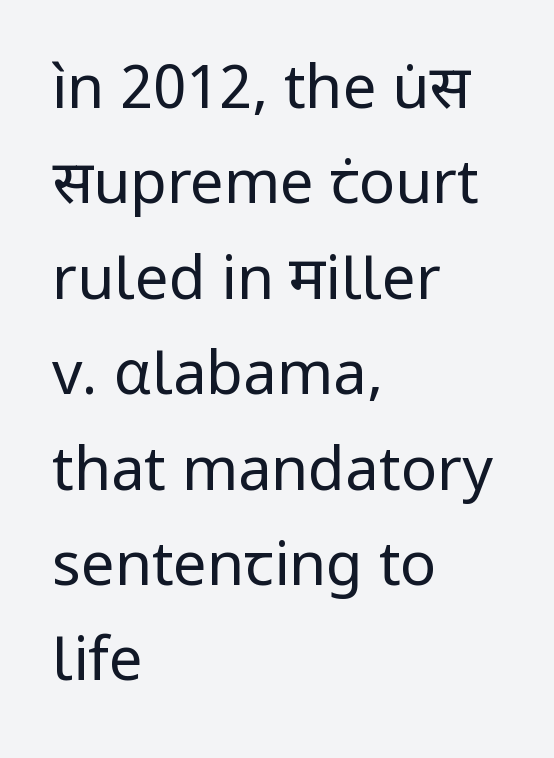
This sample is left-justified, so line endings fall wherever the words run out. Do the characters align in a grid? No, the font is proportional. Each new line begins a customary step beneath the previous one. The typeface chosen for these lines omits serifs. This sample uses plain, unmodified letter spacing. Quick note: underline off.
